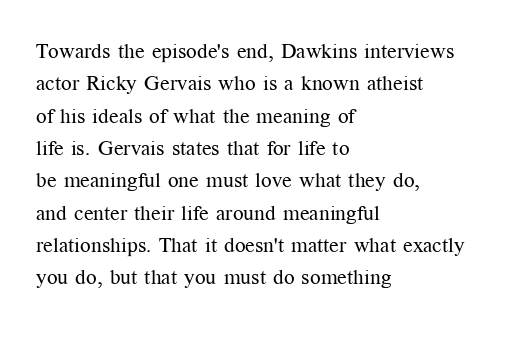
Words float on clear page, feet unadorned. Letters have the restrained weight of plain body copy at most. Horizontal alignment here is leftward, the default for most running prose. Whoever set this chose a conventional vertical rhythm. This sample uses an upright cut, with every glyph sitting square on the baseline.
